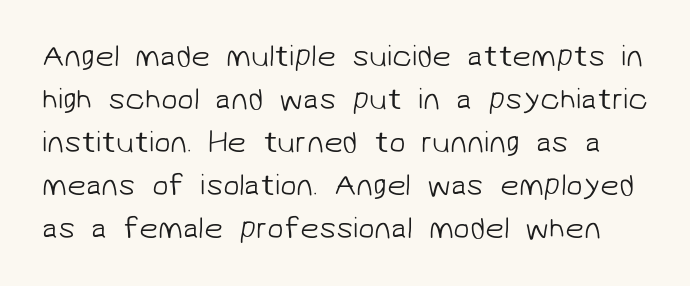
The image shows 30 px light sans-serif type; set normal line spacing (1.43x), normal letter spacing, not underlined; low stroke contrast and a medium x-height.
